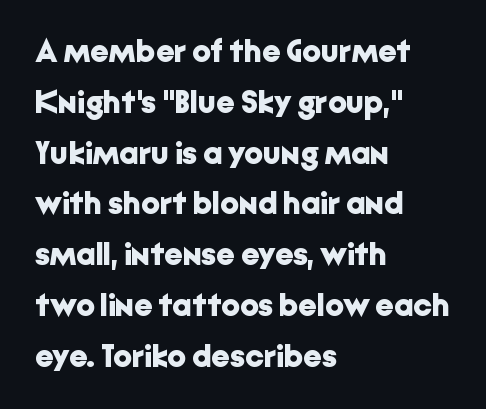
{"serif": "no", "italic": "no", "bold": "yes", "weight": "bold", "width": "normal", "stroke_contrast": "low", "x_height": "medium", "monospaced": "no", "underline": "no", "align": "left", "line_spacing": "normal", "line_spacing_ratio": 1.54, "letter_spacing": "normal", "letter_spacing_em": 0.0, "glyph_px": 33}
